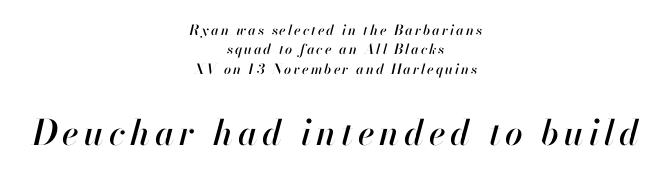
{"italic": "yes", "lean": "right", "slant_degrees": 13, "width": "normal", "stroke_contrast": "high", "x_height": "small", "monospaced": "no", "underline": "no", "align": "center", "line_spacing": "normal", "line_spacing_ratio": 1.38, "larger_block": "second", "size_ratio": 2.5, "glyph_px": 35}
